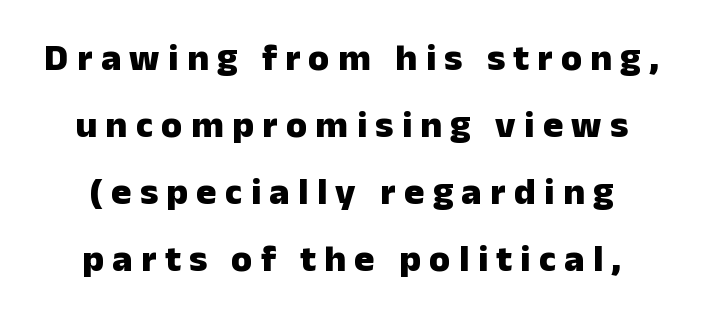
Q: Is the text bold? A: Yes.
Q: Is the text italic (slanted)? A: No, it is upright.
Q: Is the typeface a serif or a sans-serif typeface? A: Sans-serif.
Q: Is the text underlined? A: No.
Q: How is the paragraph aligned? A: Centered.
Q: Is the spacing between letters normal or unusually wide? A: Unusually wide.
Q: Width (condensed, normal, or wide)? A: Normal.
Q: Stroke contrast? A: Low.
Q: x-height? A: Medium.
Q: Monospaced? A: No.
